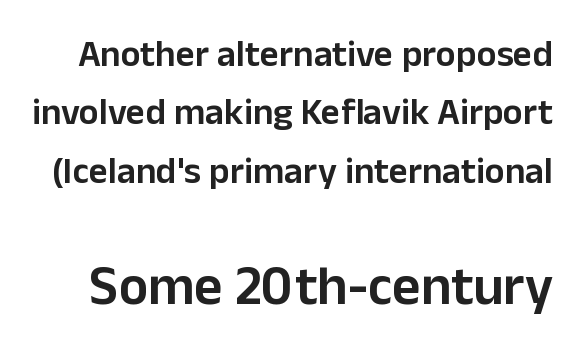
The image shows 55 px semibold sans-serif type, upright; set normal line spacing (1.58x), normal letter spacing, not underlined; the second (bottom) block is 1.49x larger; low stroke contrast and a medium x-height.
